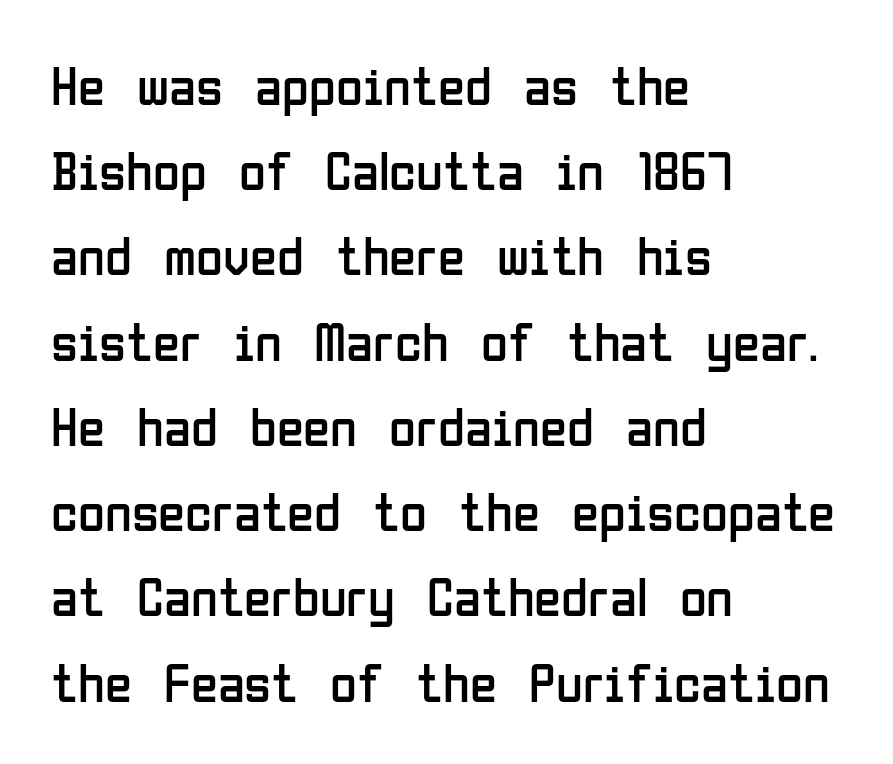
Q: Is the text bold? A: No.
Q: Is the text italic (slanted)? A: No, it is upright.
Q: Is the typeface a serif or a sans-serif typeface? A: Sans-serif.
Q: Is the text underlined? A: No.
Q: How is the paragraph aligned? A: Left-aligned.
Q: Is the spacing between letters normal or unusually wide? A: Normal.
Q: Is the spacing between lines tight, normal or loose? A: Normal.
Q: Width (condensed, normal, or wide)? A: Condensed.
Q: Stroke contrast? A: Low.
Q: x-height? A: Medium.
Q: Monospaced? A: No.
